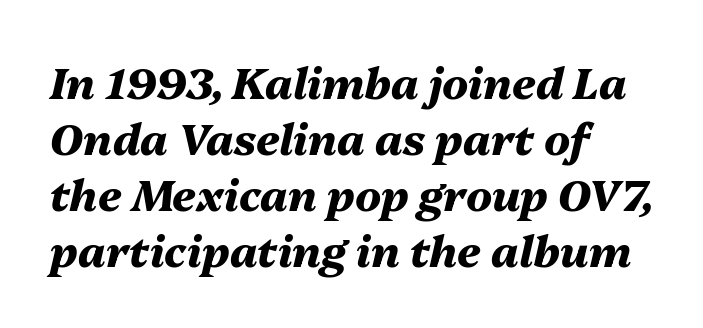
{"italic": "yes", "lean": "right", "slant_degrees": 13, "bold": "yes", "weight": "heavy", "width": "normal", "stroke_contrast": "medium", "x_height": "medium", "monospaced": "no", "underline": "no", "align": "left", "line_spacing": "normal", "line_spacing_ratio": 1.3, "letter_spacing": "normal", "letter_spacing_em": 0.0, "glyph_px": 43}
